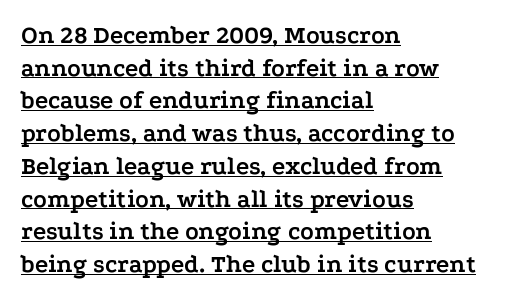
The image shows 25 px bold type, upright; set left-aligned, normal line spacing (1.31x), normal letter spacing, underlined.
